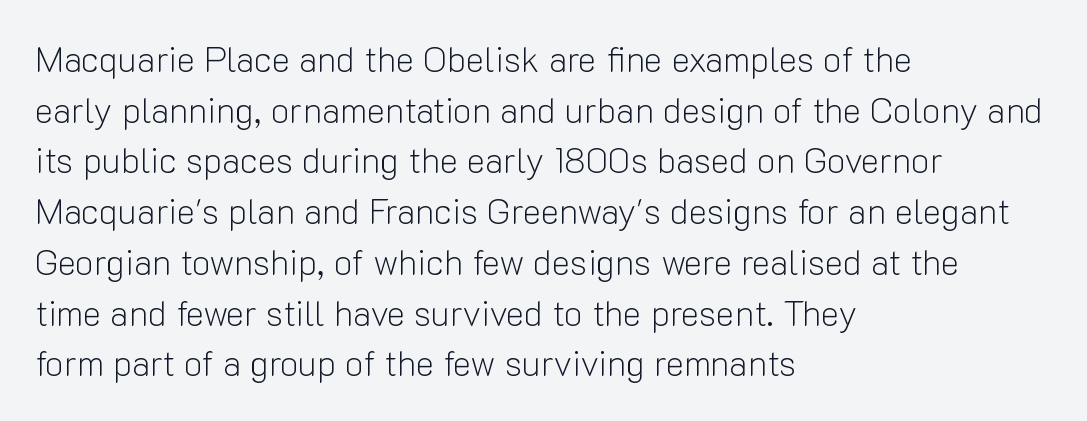
You can tell from the bare stems that sans-serif type was used. Think of a printed novel: that variable character pitch is what you see here. Typeset ragged right — the left edge is the straight one. Tracking here is standard; glyphs follow each other at the usual distance. Rule under the text: the space is simply empty. Is the type heavy? It reads as light-to-regular instead.
